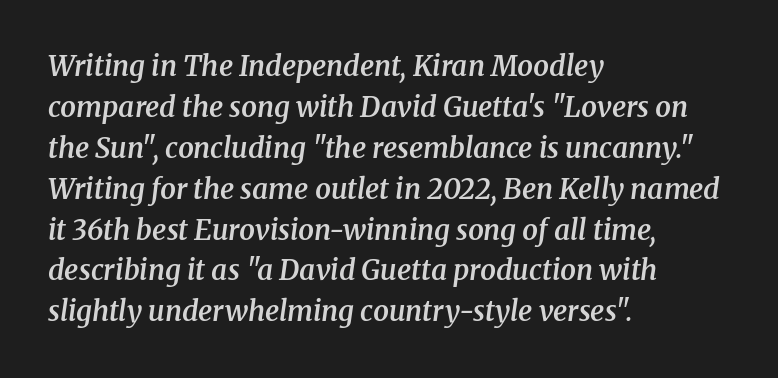
{"serif": "yes", "italic": "yes", "lean": "right", "slant_degrees": 8, "bold": "semi", "weight": "semibold", "width": "normal", "stroke_contrast": "medium", "x_height": "medium", "monospaced": "no", "underline": "no", "align": "left", "line_spacing": "normal", "line_spacing_ratio": 1.46, "letter_spacing": "normal", "letter_spacing_em": 0.0, "glyph_px": 28}
